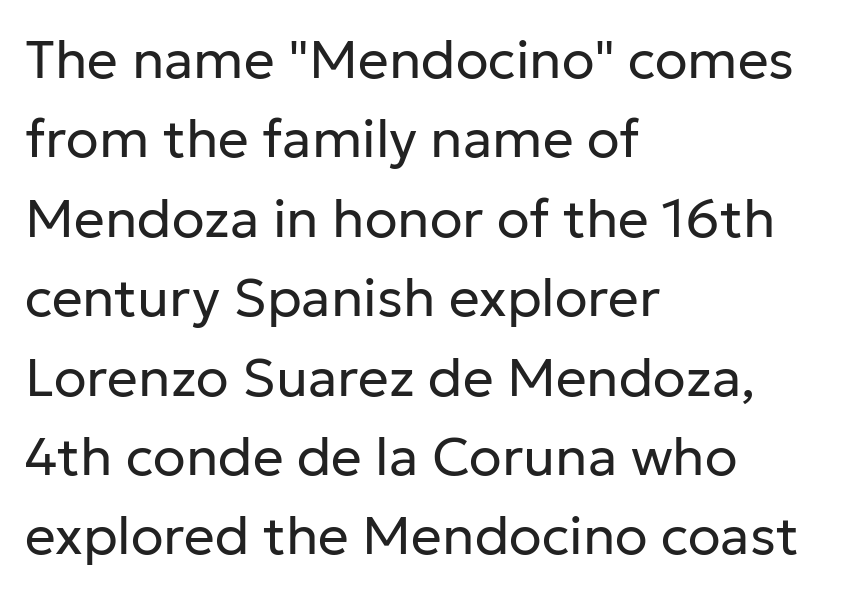
Q: Is the text bold? A: No.
Q: Is the text italic (slanted)? A: No, it is upright.
Q: Is the typeface a serif or a sans-serif typeface? A: Sans-serif.
Q: Is the text underlined? A: No.
Q: How is the paragraph aligned? A: Left-aligned.
Q: Is the spacing between letters normal or unusually wide? A: Normal.
Q: Is the spacing between lines tight, normal or loose? A: Normal.
Q: Width (condensed, normal, or wide)? A: Normal.
Q: Stroke contrast? A: Low.
Q: x-height? A: Medium.
Q: Monospaced? A: No.
